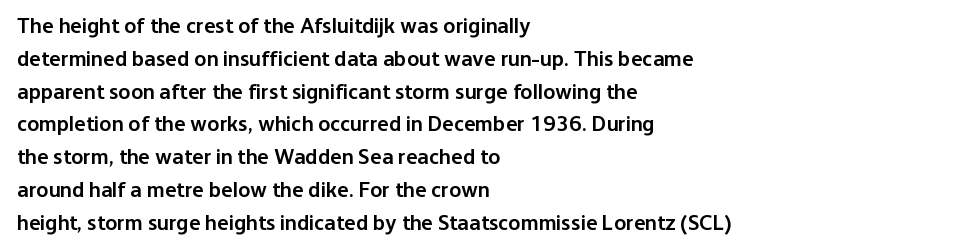
Q: Is the text bold? A: Semi-bold.
Q: Is the text italic (slanted)? A: No, it is upright.
Q: Is the text underlined? A: No.
Q: How is the paragraph aligned? A: Left-aligned.
Q: Is the spacing between letters normal or unusually wide? A: Normal.
Q: Is the spacing between lines tight, normal or loose? A: Normal.
